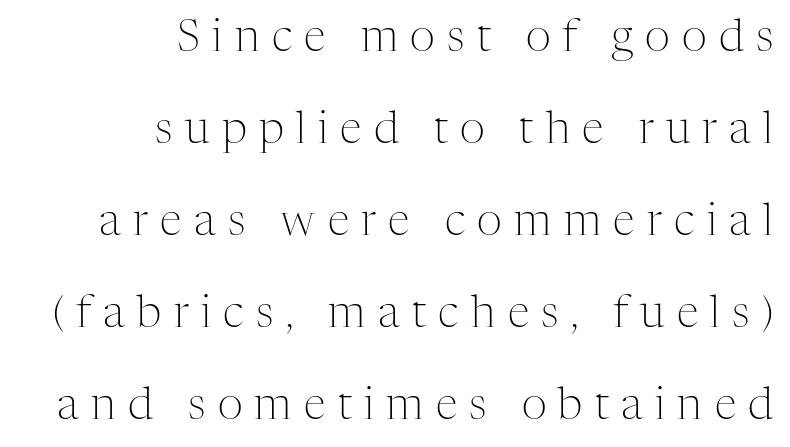
Q: Is the text bold? A: No.
Q: Is the text italic (slanted)? A: No, it is upright.
Q: Is the typeface a serif or a sans-serif typeface? A: Serif.
Q: Is the text underlined? A: No.
Q: How is the paragraph aligned? A: Right-aligned.
Q: Is the spacing between letters normal or unusually wide? A: Unusually wide.
Q: Is the spacing between lines tight, normal or loose? A: Loose.
Q: Width (condensed, normal, or wide)? A: Normal.
Q: Stroke contrast? A: Medium.
Q: x-height? A: Medium.
Q: Monospaced? A: No.
